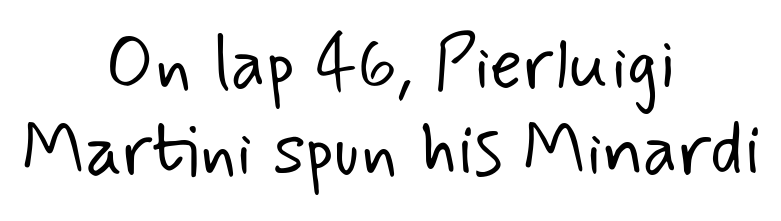
Q: Is the text bold? A: No.
Q: Is the typeface a serif or a sans-serif typeface? A: Sans-serif.
Q: Is the text underlined? A: No.
Q: How is the paragraph aligned? A: Centered.
Q: Is the spacing between letters normal or unusually wide? A: Normal.
Q: Width (condensed, normal, or wide)? A: Normal.
Q: Stroke contrast? A: Low.
Q: x-height? A: Small.
Q: Monospaced? A: No.
